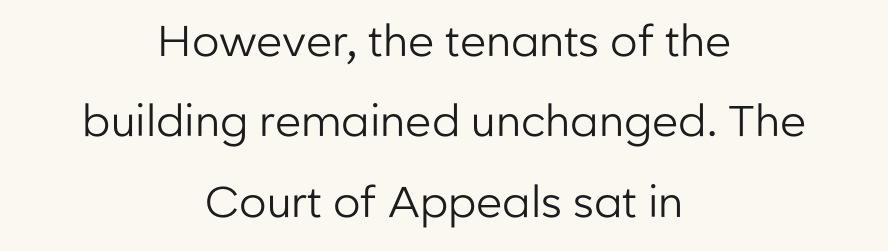
{"serif": "no", "italic": "no", "bold": "no", "weight": "regular", "width": "normal", "stroke_contrast": "low", "x_height": "medium", "monospaced": "no", "underline": "no", "align": "center", "line_spacing_ratio": 1.87, "letter_spacing": "normal", "letter_spacing_em": 0.0, "glyph_px": 43}
